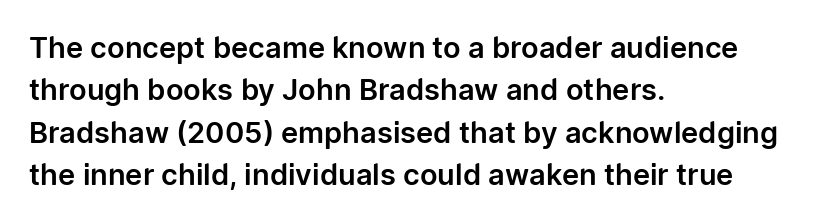
The foot of each line stays bare and open. Serif or sans? Sans — the stroke terminals are bare. This sample has the flowing, uneven cadence of proportional lettering. In CSS terms this would be text-align: left.
